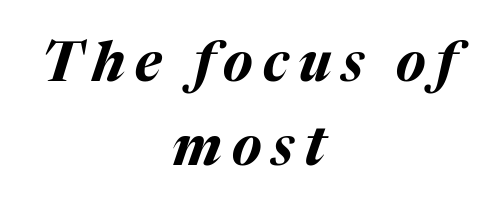
The image shows 55 px bold type, italic (leaning right); set centered, normal line spacing (1.53x), not underlined; medium stroke contrast and a medium x-height.
